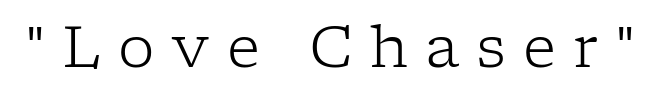
Q: Is the text bold? A: No.
Q: Is the text italic (slanted)? A: No, it is upright.
Q: Is the typeface a serif or a sans-serif typeface? A: Serif.
Q: Is the text underlined? A: No.
Q: Is the spacing between letters normal or unusually wide? A: Unusually wide.
Q: Width (condensed, normal, or wide)? A: Normal.
Q: Stroke contrast? A: Low.
Q: x-height? A: Medium.
Q: Monospaced? A: No.
